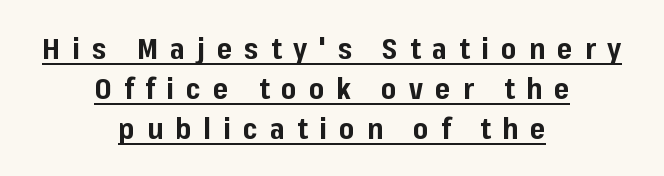
The type sits square on the baseline with zero lean. Regarding serifs, this sample does without them. A rule runs beneath these lines of type. Vertical spacing — default. The tracking reads as deliberately expanded to a designer's eye. Typeset on center — no edge is straight.
